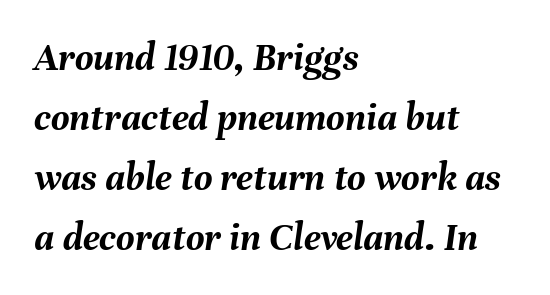
{"italic": "yes", "lean": "right", "slant_degrees": 8, "bold": "yes", "weight": "semibold", "width": "normal", "stroke_contrast": "medium", "x_height": "medium", "monospaced": "no", "underline": "no", "align": "left", "line_spacing": "normal", "line_spacing_ratio": 1.5, "letter_spacing": "normal", "letter_spacing_em": 0.0, "glyph_px": 40}
